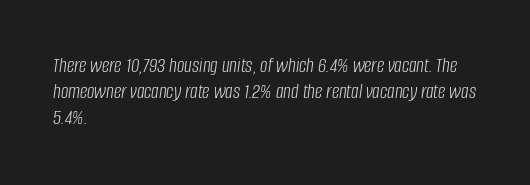
The image shows 21 px text type, italic (leaning right); set left-aligned, line spacing 1.24x, normal letter spacing, not underlined.
